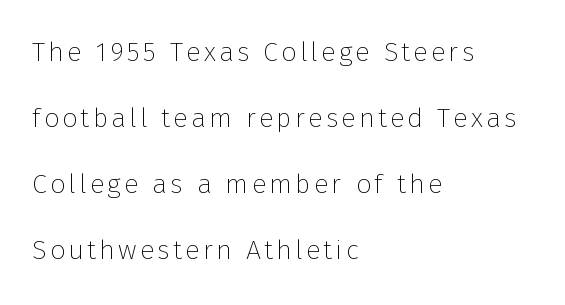
The specimen reads as upright at a glance. The string is rendered with underlining switched off. A quiet, ordinary-to-light weight characterises the typeface. The lines are spread far apart with generous leading. Which margin do the lines hug? The left one — the right edge is uneven.
